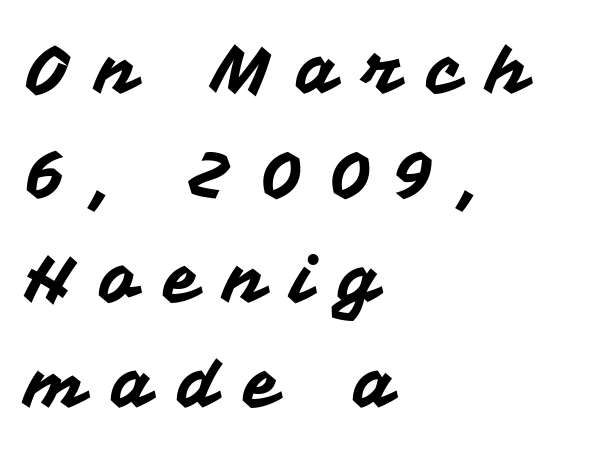
All the whitespace from short lines collects on the right. Short note: letters widely spaced. The type family on display is of the sans-serif kind. The lines sit at an ordinary, default distance from one another.
